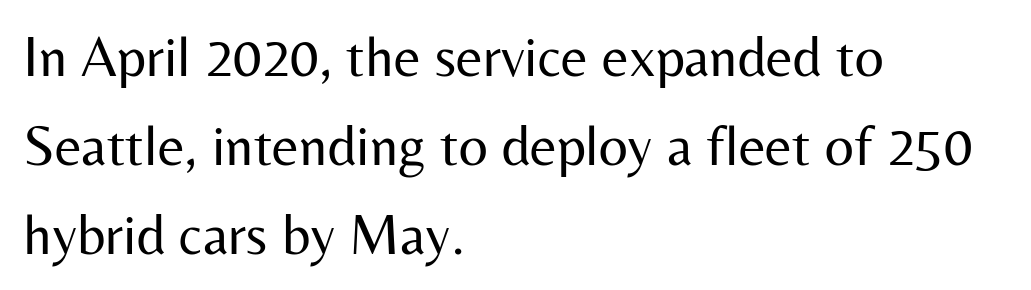
No heavy texture on the line: the type isn't bold. The glyphs are unaccompanied by any horizontal stroke below them. Line beginnings align vertically; line endings do not. One glance says typical: line gaps are just what's usual. Letterform terminals end flat and unadorned throughout the passage.
